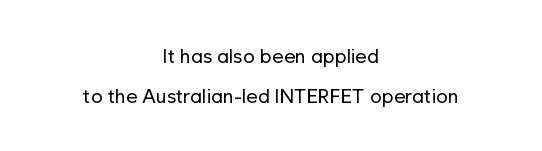
Q: Is the text bold? A: No.
Q: Is the text italic (slanted)? A: No, it is upright.
Q: Is the text underlined? A: No.
Q: How is the paragraph aligned? A: Centered.
Q: Is the spacing between letters normal or unusually wide? A: Normal.
Q: Is the spacing between lines tight, normal or loose? A: Loose.
